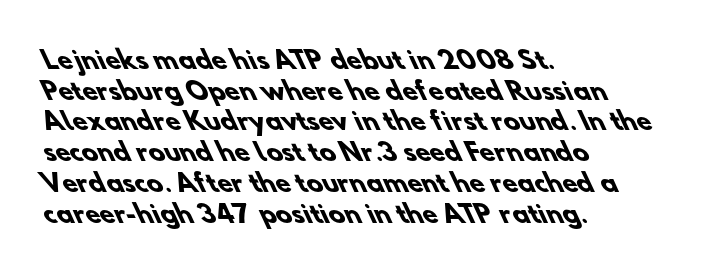
Line starts are locked; line ends wander. Underlining? Definitely not there. Is there much room between lines? A standard amount, neither cramped nor airy. You'd pick this weight for a headline — it's a proper bold.
